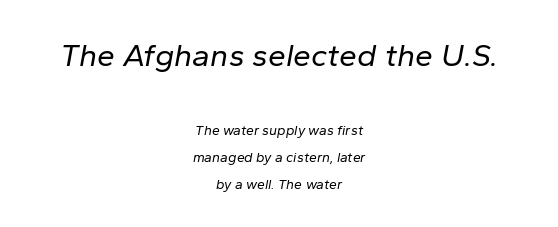
{"italic": "yes", "lean": "right", "slant_degrees": 10, "bold": "no", "weight": "regular", "width": "normal", "stroke_contrast": "low", "x_height": "medium", "monospaced": "no", "underline": "no", "align": "center", "line_spacing": "loose", "line_spacing_ratio": 1.92, "letter_spacing": "normal", "letter_spacing_em": 0.0, "larger_block": "first", "size_ratio": 2.29, "glyph_px": 32}
